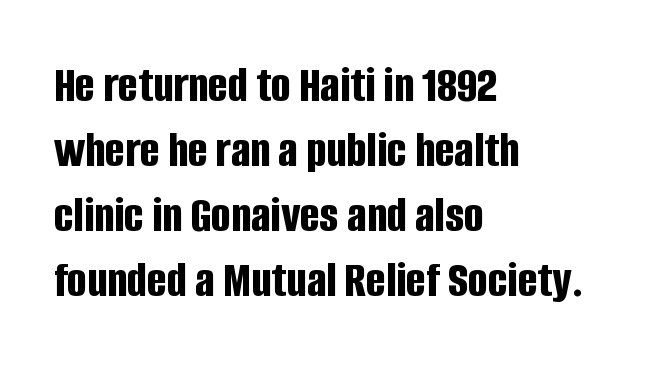
The image shows 52 px bold, condensed sans-serif type, upright; set left-aligned, normal line spacing (1.25x), normal letter spacing, not underlined; low stroke contrast and a large x-height.
